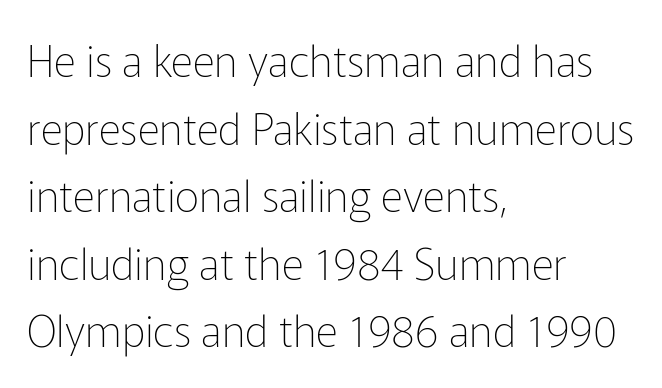
{"serif": "no", "italic": "no", "bold": "no", "weight": "thin", "width": "normal", "stroke_contrast": "low", "x_height": "medium", "monospaced": "no", "underline": "no", "align": "left", "line_spacing": "normal", "line_spacing_ratio": 1.57, "letter_spacing": "normal", "letter_spacing_em": 0.0, "glyph_px": 43}
